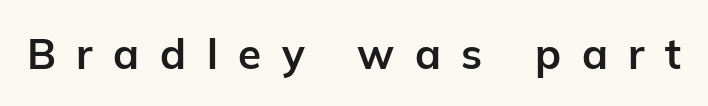
The image shows 42 px bold sans-serif type, upright; set unusually wide letter spacing (+0.49 em), not underlined; low stroke contrast and a medium x-height.
